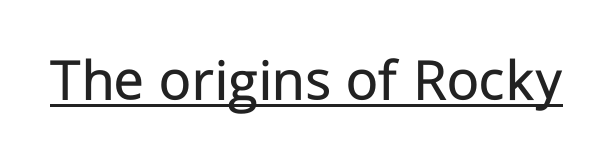
The image shows 62 px regular-weight sans-serif type, upright; set normal letter spacing, underlined; low stroke contrast and a medium x-height.
